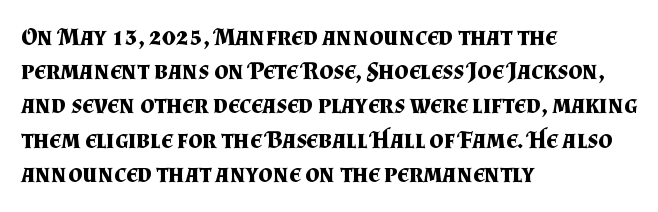
Q: Is the text bold? A: Yes.
Q: Is the text italic (slanted)? A: No, it is upright.
Q: Is the text underlined? A: No.
Q: How is the paragraph aligned? A: Left-aligned.
Q: Is the spacing between letters normal or unusually wide? A: Normal.
Q: Is the spacing between lines tight, normal or loose? A: Normal.
